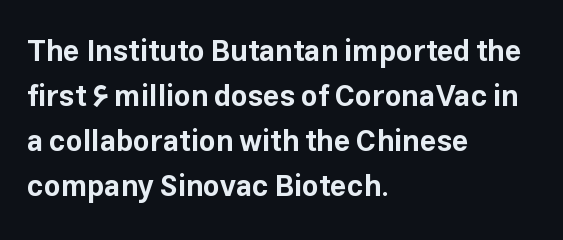
The image shows 29 px bold sans-serif type, upright; set left-aligned, normal line spacing (1.55x), normal letter spacing, not underlined; low stroke contrast and a medium x-height.
